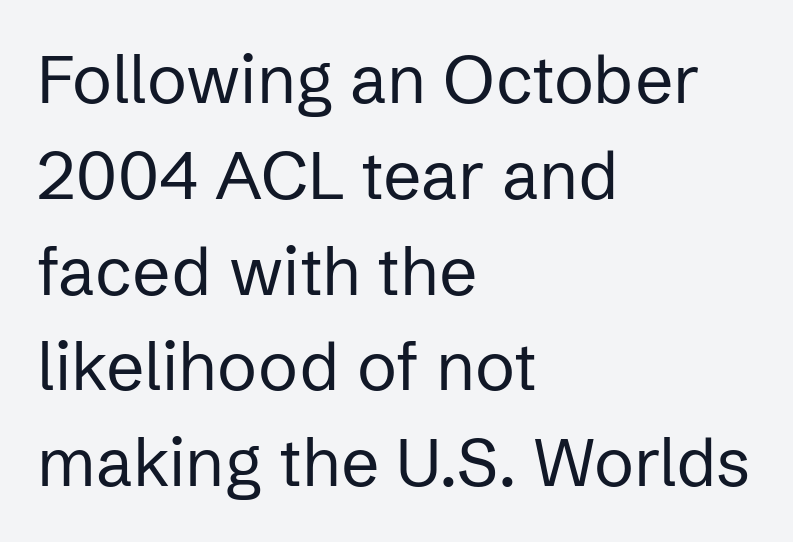
The image shows 67 px regular-weight sans-serif type, upright; set left-aligned, normal line spacing (1.43x), normal letter spacing, not underlined; low stroke contrast and a medium x-height.
